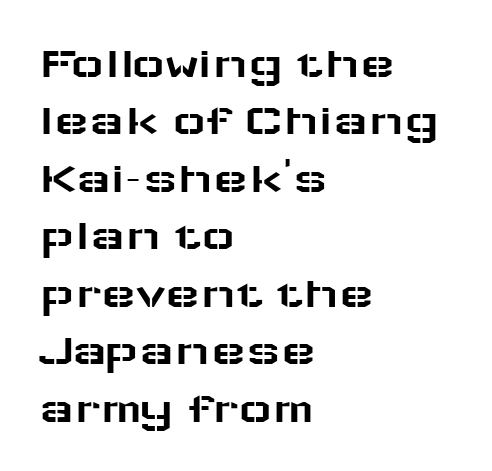
Nobody touched the tracking dial on this one. Stroke terminals: plain, sans-serif. You could not count columns in this text — the font is proportionally spaced. Descenders hang freely into open space.
